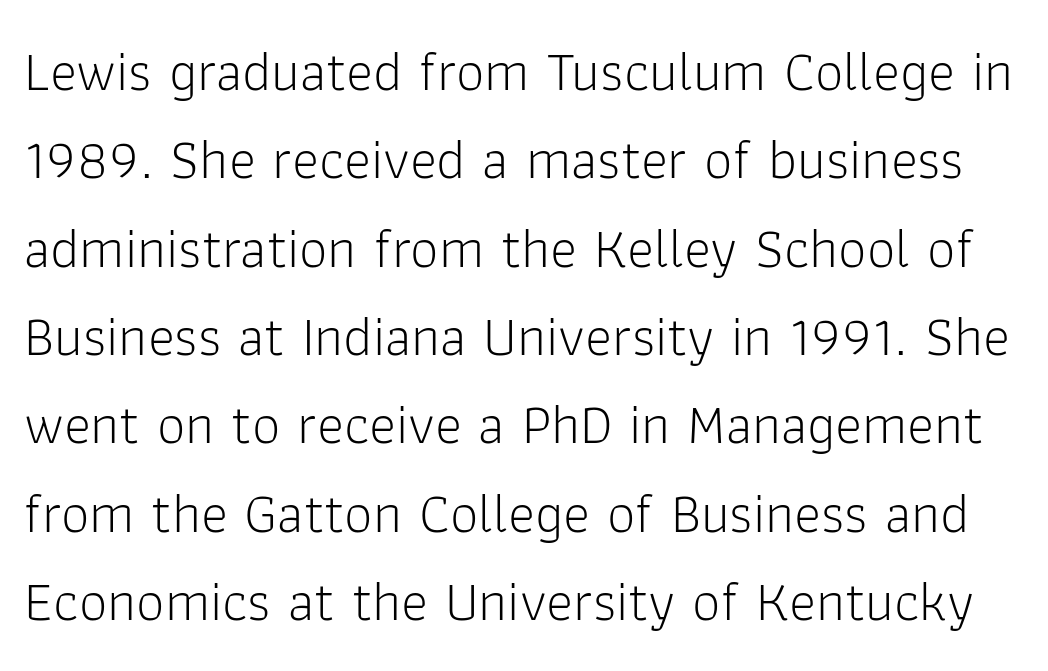
Horizontal bands of white between lines are of average thickness. Does the type have serifs? No, each stem ends abruptly. Each letter keeps its own natural width here, so spacing adapts to shape. Stroke mass is kept to a normal reading level or below. A typesetter would mark this as roman, not italic. The baseline area is clear.
